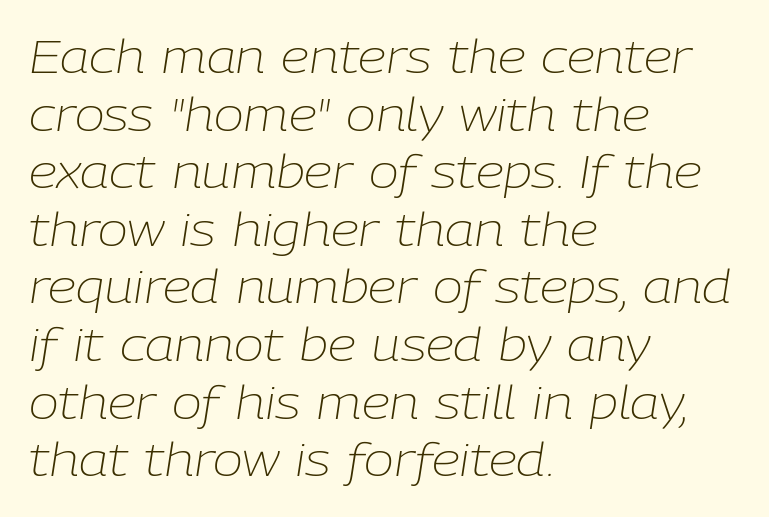
Q: Is the text bold? A: No.
Q: Is the text italic (slanted)? A: Yes, it leans right by about 9 degrees.
Q: Is the text underlined? A: No.
Q: How is the paragraph aligned? A: Left-aligned.
Q: Is the spacing between letters normal or unusually wide? A: Normal.
Q: Is the spacing between lines tight, normal or loose? A: Normal.
Q: Width (condensed, normal, or wide)? A: Normal.
Q: Stroke contrast? A: Low.
Q: x-height? A: Medium.
Q: Monospaced? A: No.
